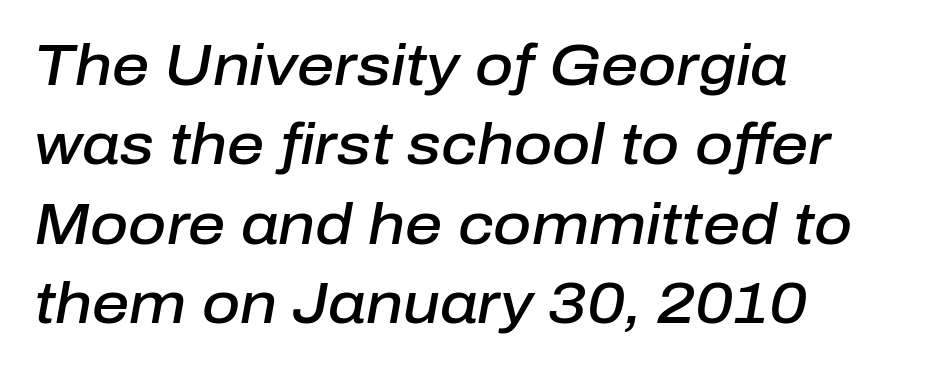
Interline gaps are of average width in this sample. The font's italic variant was chosen for this text. Nobody drew a line under any word here. Is the type bold? Partly — it's a semibold, heavier than regular but not fully bold. The lines are quadded left.
